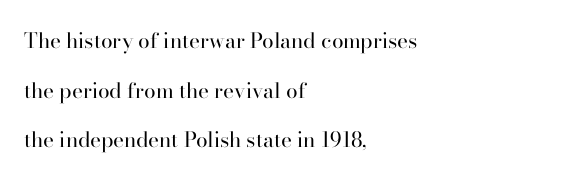
Compared with typical body copy, the letter spacing here is the same. Nothing heavy about these letters — not bold at all. Rendered with straight, roman letterforms. The paragraph has a hard left edge and a soft right edge. In terms of leading, this rendering errs on the spacious side.
